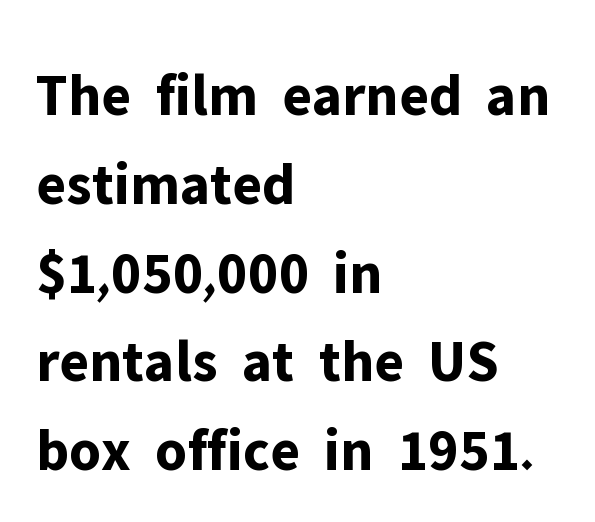
How are the letters spaced? Ordinarily, with no added tracking. Check the space under the baseline: it is left empty. I'd call this a sans setting — the letters go barefoot. Character widths vary here, with narrow letters taking less room than wide ones. Heavy, bold letterforms.
